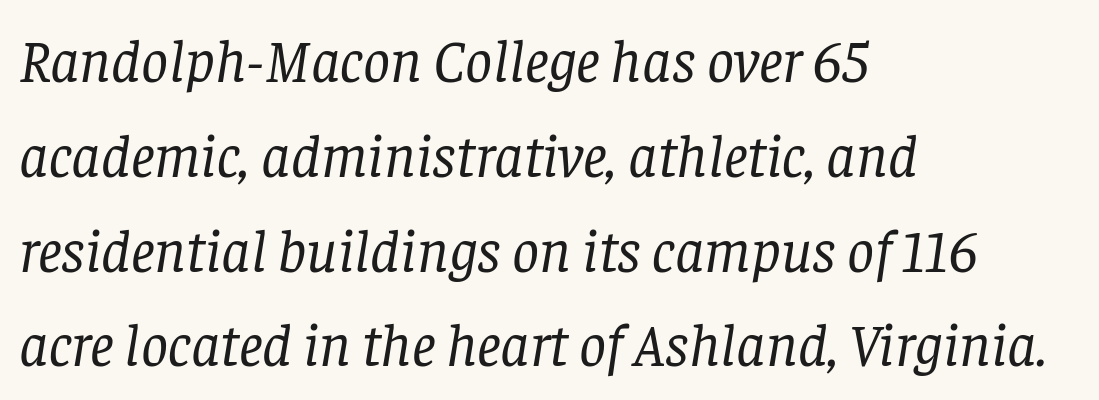
Stroke thickness stays within the range of a standard reading face or lighter. Caption: standard tracking, unaltered. In terms of leading, this rendering sits right in the middle. Here the designer chose a conventional face with non-uniform glyph widths.
